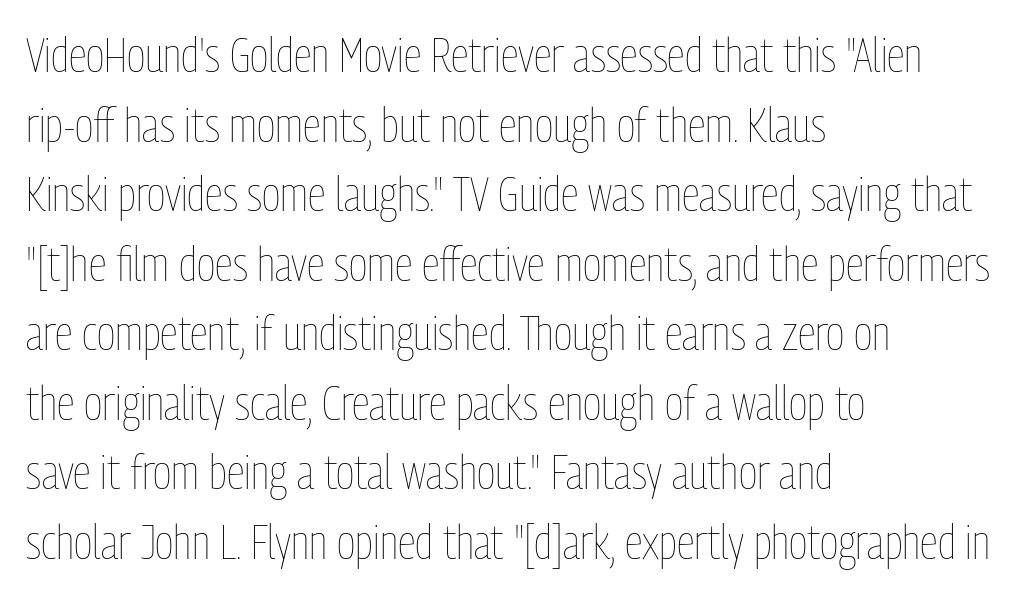
Between one letter and the next there's only the usual sliver of space. The designer left line spacing at the default. Does the lettering tilt? It doesn't — this is upright. The passage shown is typed in a proportional face where columns would drift. Line starts are locked; line ends wander.
